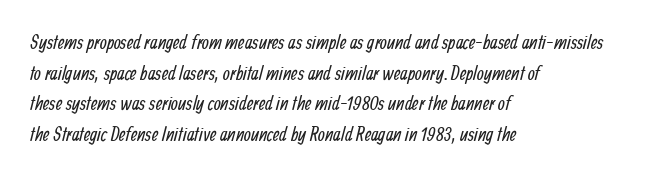
The image shows 20 px text type; set left-aligned, normal line spacing (1.53x), normal letter spacing, not underlined.
